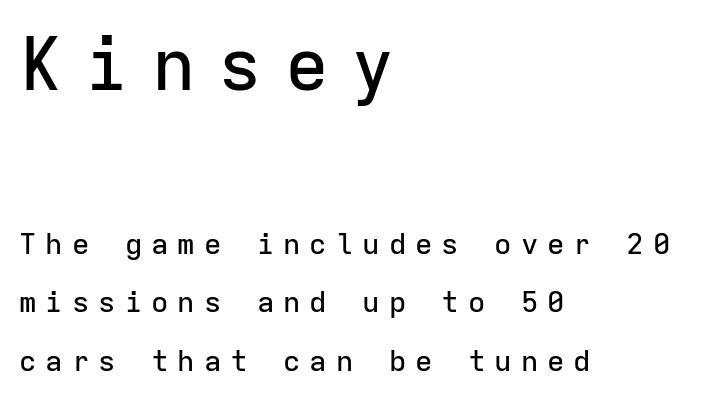
Notice how the passage keeps a crisp vertical edge on the left only. Words float on clear page, feet unadorned. Note: larger setting up top, smaller setting below. The rendering shows plain stroke endings on the letterforms — a sans-serif design. Is this a fixed-width face? Yes — each glyph sits in an identical cell. The letters stand straight up with perfectly vertical stems.
